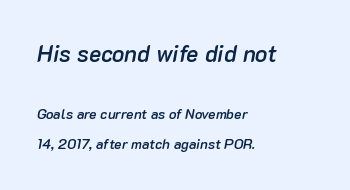
Italic? Definitely — the glyphs are oblique. What's the leading like? Stretched, with rows far apart. The glyphs are unaccompanied by any horizontal stroke below them. This rendering leaves character spacing at its baseline value.
